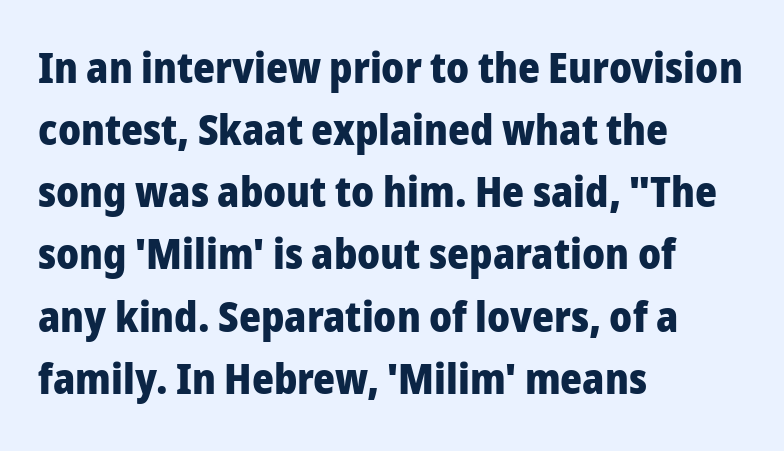
{"serif": "no", "italic": "no", "bold": "yes", "weight": "heavy", "width": "normal", "stroke_contrast": "low", "x_height": "medium", "monospaced": "no", "underline": "no", "align": "left", "line_spacing": "normal", "line_spacing_ratio": 1.48, "letter_spacing": "normal", "letter_spacing_em": 0.0, "glyph_px": 42}
